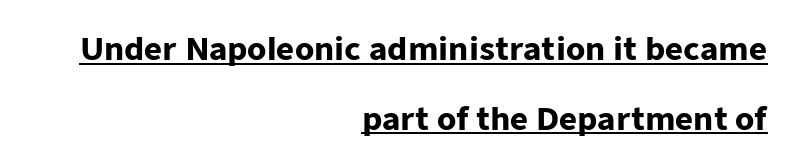
Each letter keeps its own natural width here, so spacing adapts to shape. Right-aligned paragraph, ragged on the left. Classification — sans serif. This sample uses plain, unmodified letter spacing. These characters rest on top of a visible drawn line. A full-strength bold gives these letters their thick strokes.
